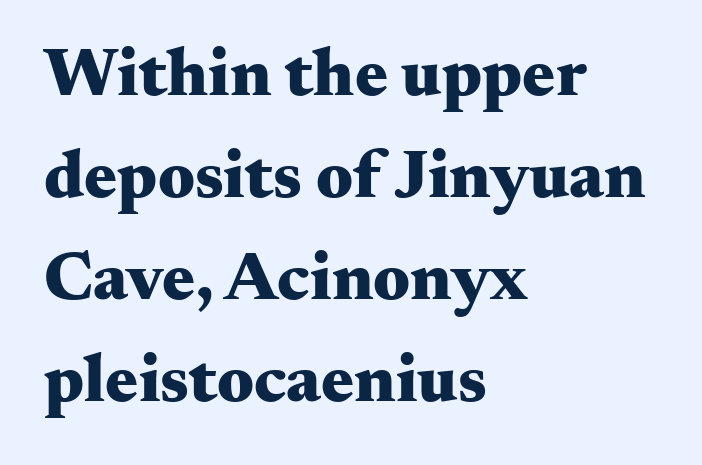
The line texture is even and compact thanks to regular tracking. Posture: straight, roman, zero tilt. These lines are composed in type with serifs. Compared with a centered layout, this one pins lines to the left instead. Each letter keeps its own natural width here, so spacing adapts to shape.
